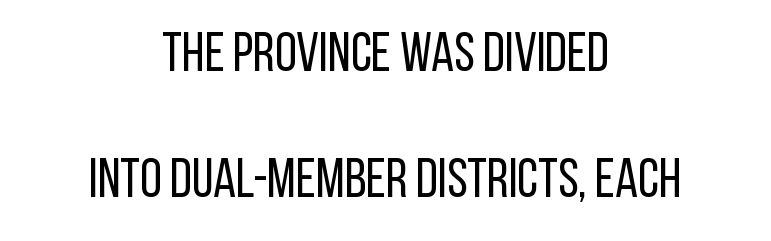
Q: Is the text bold? A: No.
Q: Is the text italic (slanted)? A: No, it is upright.
Q: Is the typeface a serif or a sans-serif typeface? A: Sans-serif.
Q: Is the text underlined? A: No.
Q: How is the paragraph aligned? A: Centered.
Q: Is the spacing between letters normal or unusually wide? A: Normal.
Q: Is the spacing between lines tight, normal or loose? A: Loose.
Q: Width (condensed, normal, or wide)? A: Condensed.
Q: Stroke contrast? A: Low.
Q: x-height? A: Large.
Q: Monospaced? A: No.
